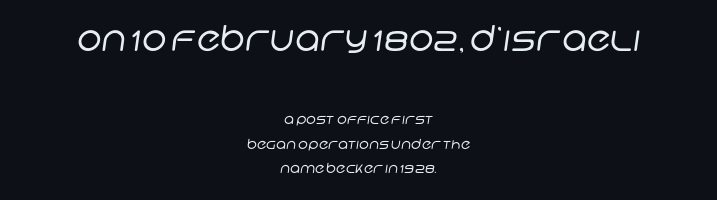
The letters sit at their default tracking, neither squeezed nor spread. Descenders are the only things crossing below the line. Look at the glyph heights: the upper group is clearly the bigger setting. This sample uses a sans-serif face. The letters look calm and open, with moderate or lighter stems. This sample has the flowing, uneven cadence of proportional lettering.
